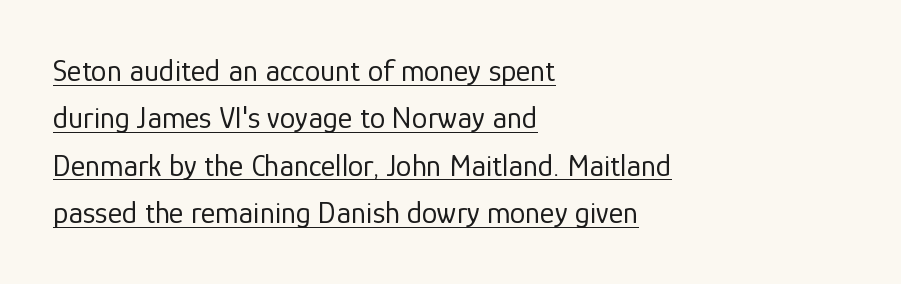
Q: Is the text bold? A: No.
Q: Is the text italic (slanted)? A: No, it is upright.
Q: Is the typeface a serif or a sans-serif typeface? A: Sans-serif.
Q: Is the text underlined? A: Yes.
Q: How is the paragraph aligned? A: Left-aligned.
Q: Is the spacing between letters normal or unusually wide? A: Normal.
Q: Is the spacing between lines tight, normal or loose? A: Normal.
Q: Width (condensed, normal, or wide)? A: Normal.
Q: Stroke contrast? A: Low.
Q: x-height? A: Medium.
Q: Monospaced? A: No.
